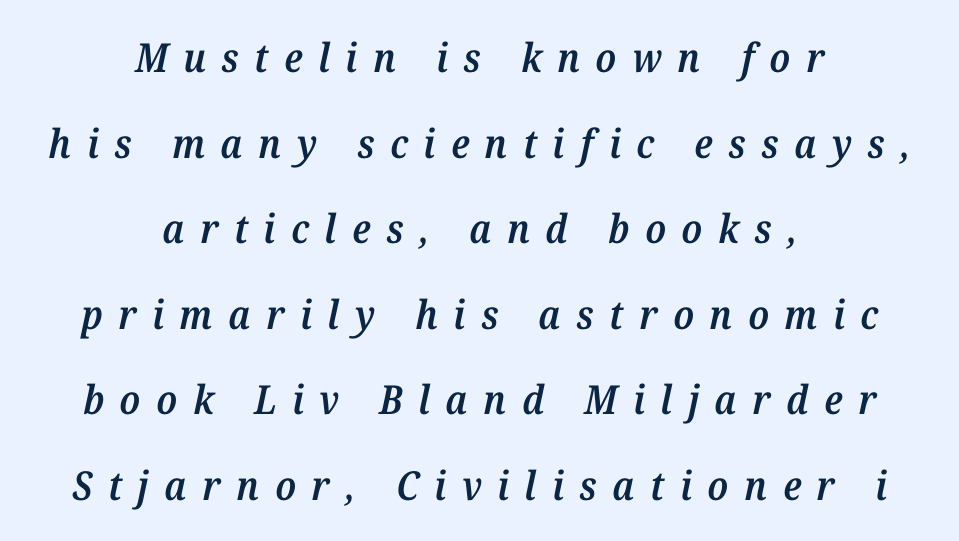
The image shows 40 px semibold serif type, italic (leaning right); set centered, loose line spacing (2.14x), unusually wide letter spacing (+0.39 em), not underlined; medium stroke contrast and a medium x-height.
